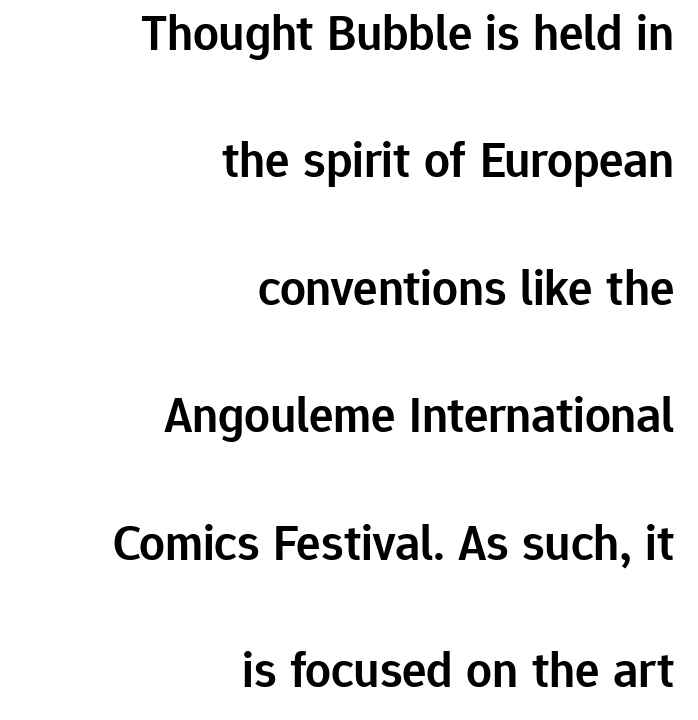
Examine the stroke ends and you'll find no serifs. These lines are rendered in a variable-pitch font. This rendering leaves character spacing at its baseline value. Does the weight exceed regular? Yes, but only to semibold. Words float on clear page, feet unadorned. These lines were composed using upright roman letters.
